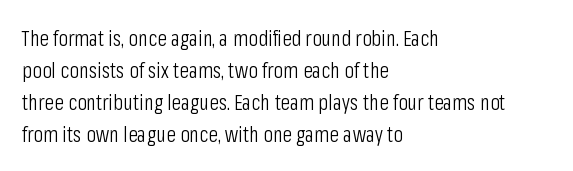
This sample uses an upright cut, with every glyph sitting square on the baseline. Check the space under the baseline: it is left empty. These lines are set flush left with a ragged right edge. Weight: not bold — regular or lighter.
